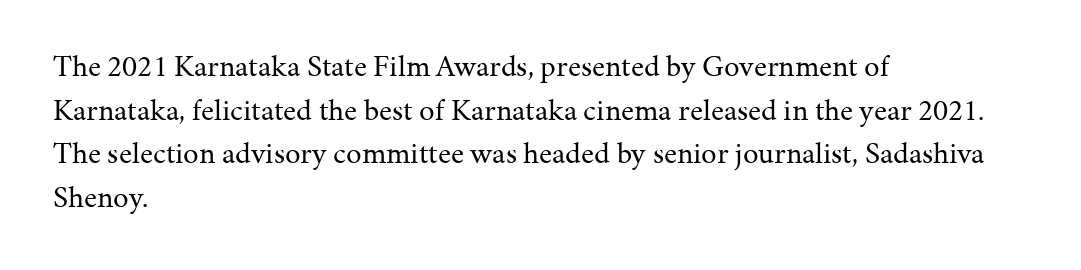
Q: Is the text bold? A: No.
Q: Is the text italic (slanted)? A: No, it is upright.
Q: Is the typeface a serif or a sans-serif typeface? A: Serif.
Q: Is the text underlined? A: No.
Q: How is the paragraph aligned? A: Left-aligned.
Q: Is the spacing between letters normal or unusually wide? A: Normal.
Q: Is the spacing between lines tight, normal or loose? A: Normal.
Q: Width (condensed, normal, or wide)? A: Normal.
Q: Stroke contrast? A: Medium.
Q: x-height? A: Medium.
Q: Monospaced? A: No.
